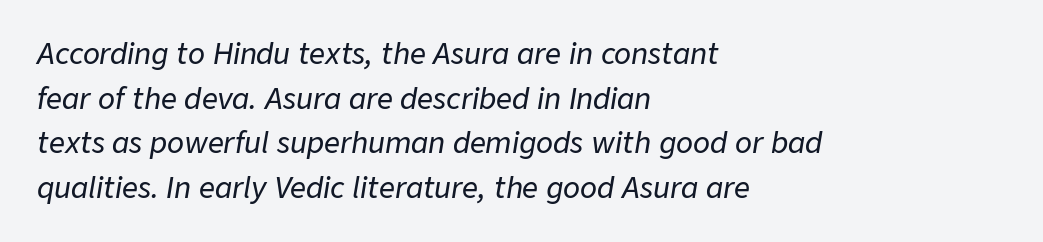
The image shows 28 px text type, italic (leaning right); set left-aligned, normal line spacing (1.59x), normal letter spacing, not underlined; low stroke contrast and a medium x-height.
